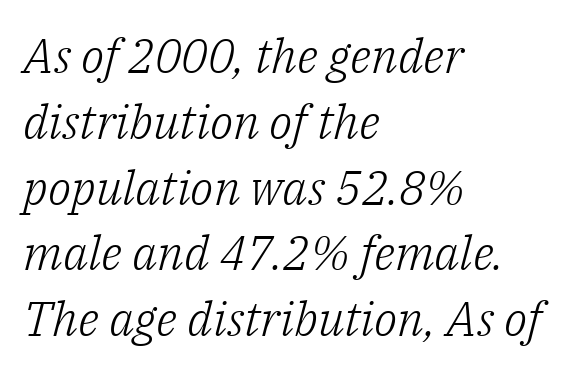
The image shows 48 px light serif type, italic (leaning right); set left-aligned, normal line spacing (1.37x), normal letter spacing, not underlined; low stroke contrast and a medium x-height.
